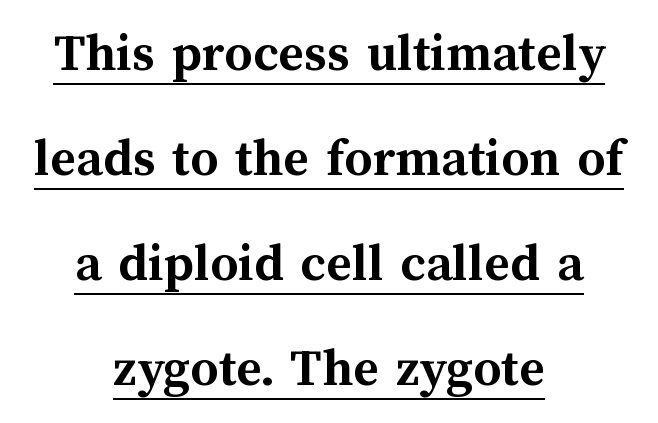
Q: Is the text bold? A: Yes.
Q: Is the text italic (slanted)? A: No, it is upright.
Q: Is the text underlined? A: Yes.
Q: How is the paragraph aligned? A: Centered.
Q: Is the spacing between letters normal or unusually wide? A: Normal.
Q: Is the spacing between lines tight, normal or loose? A: Loose.
Q: Width (condensed, normal, or wide)? A: Normal.
Q: Stroke contrast? A: Medium.
Q: x-height? A: Medium.
Q: Monospaced? A: No.
